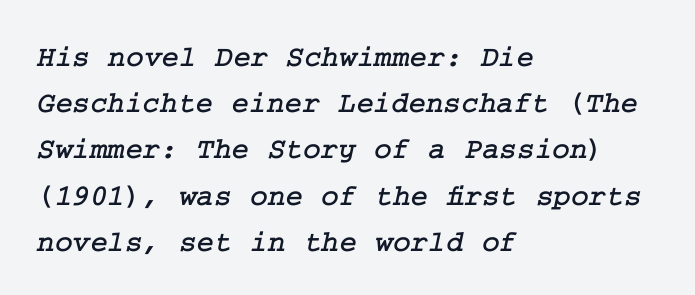
The image shows 30 px serif type; set left-aligned, normal line spacing (1.54x), normal letter spacing, not underlined; low stroke contrast and a medium x-height.
